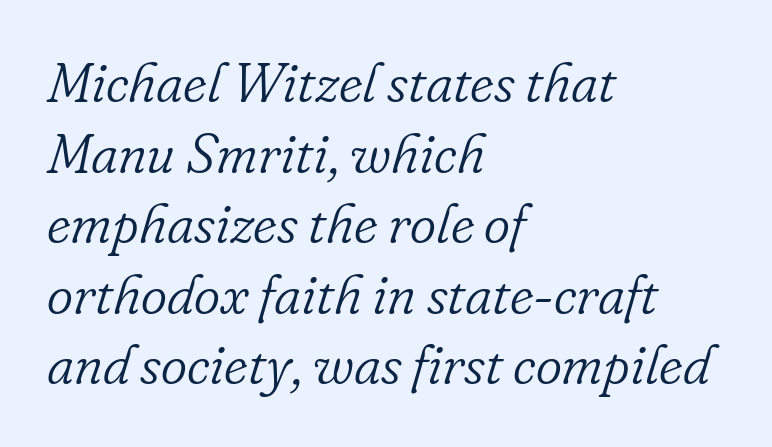
{"serif": "yes", "italic": "yes", "lean": "right", "slant_degrees": 16, "bold": "no", "weight": "light", "width": "normal", "stroke_contrast": "low", "x_height": "small", "monospaced": "no", "underline": "no", "align": "left", "line_spacing": "normal", "line_spacing_ratio": 1.26, "letter_spacing": "normal", "letter_spacing_em": 0.0, "glyph_px": 56}
